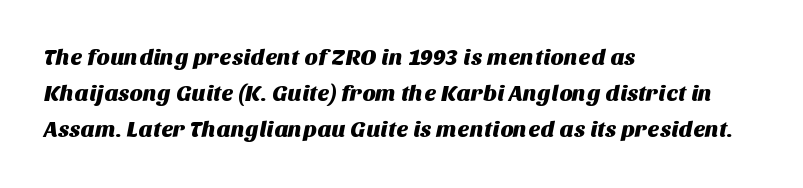
The image shows 23 px text type; set left-aligned, normal line spacing (1.57x), normal letter spacing, not underlined.
